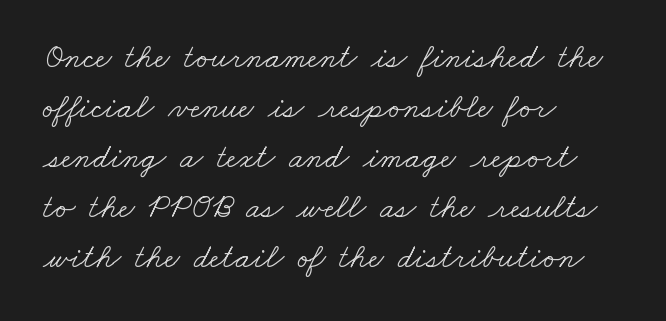
The image shows 34 px light, wide serif type; set left-aligned, normal line spacing (1.47x), normal letter spacing, not underlined; low stroke contrast and a small x-height.
